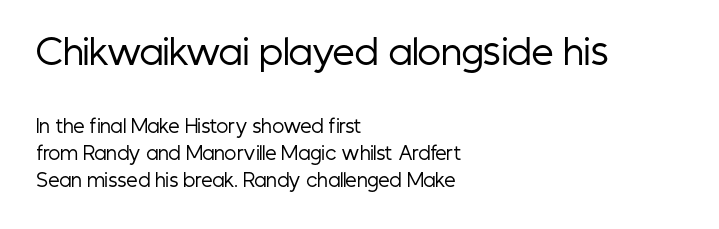
Q: Is the text bold? A: No.
Q: Is the text italic (slanted)? A: No, it is upright.
Q: Is the typeface a serif or a sans-serif typeface? A: Sans-serif.
Q: Is the text underlined? A: No.
Q: How is the paragraph aligned? A: Left-aligned.
Q: Is the spacing between letters normal or unusually wide? A: Normal.
Q: Is the spacing between lines tight, normal or loose? A: Normal.
Q: Which block of text is set in a larger size, the first (top) or the second (bottom)? A: The first (top) one.
Q: Width (condensed, normal, or wide)? A: Condensed.
Q: Stroke contrast? A: Low.
Q: x-height? A: Medium.
Q: Monospaced? A: No.
